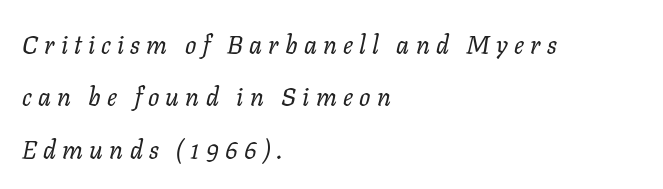
The image shows 25 px text type, italic (leaning right); set left-aligned, loose line spacing (2.1x), unusually wide letter spacing (+0.25 em), not underlined.
